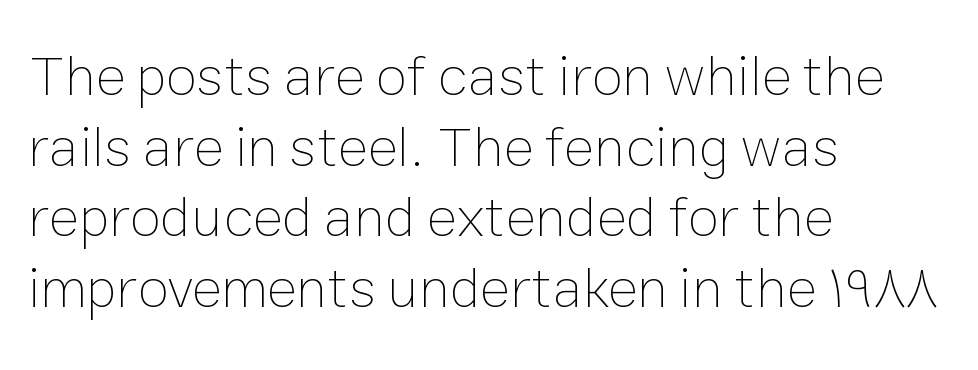
Q: Is the text bold? A: No.
Q: Is the text italic (slanted)? A: No, it is upright.
Q: Is the text underlined? A: No.
Q: How is the paragraph aligned? A: Left-aligned.
Q: Is the spacing between letters normal or unusually wide? A: Normal.
Q: Width (condensed, normal, or wide)? A: Normal.
Q: Stroke contrast? A: Low.
Q: x-height? A: Medium.
Q: Monospaced? A: No.
